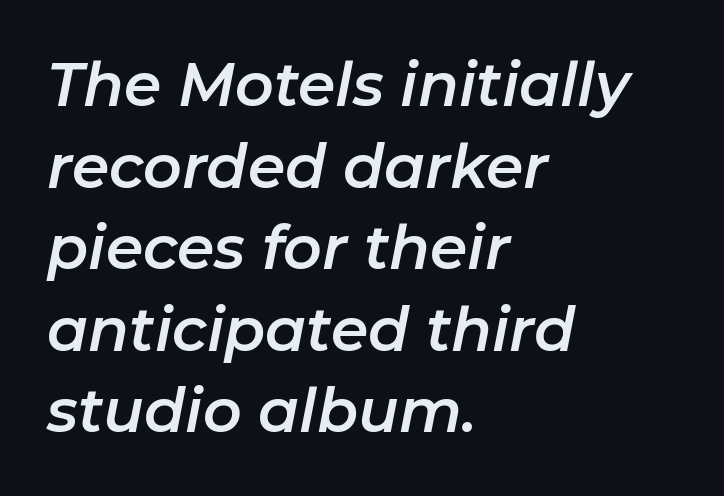
Spacing verdict: proportional, widths tailored to each character. Italic: yes, the glyphs are oblique. Check under the words: just untouched page. Look at the tracking — it's just the regular setting, nothing added. Horizontal alignment here is leftward, the default for most running prose.
